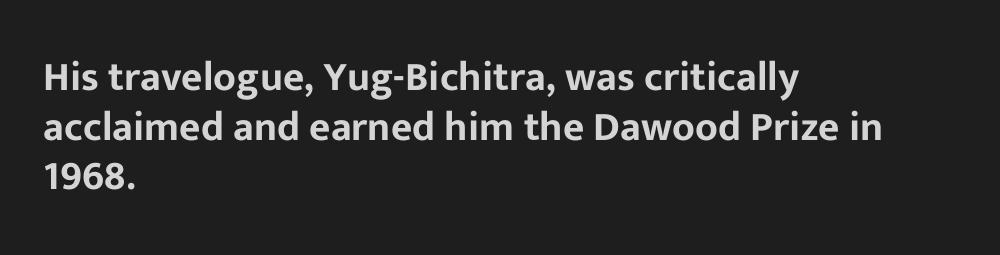
The image shows 41 px sans-serif type, upright; set left-aligned, line spacing 1.21x, normal letter spacing, not underlined; low stroke contrast and a medium x-height.
